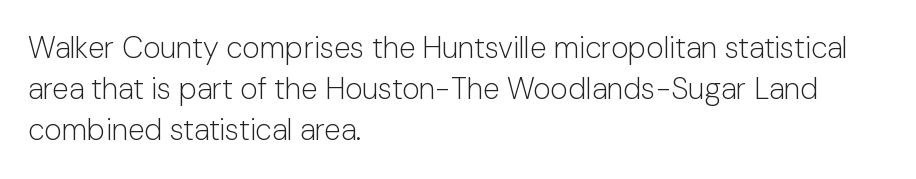
The rag falls on the right side of this text block. Words appear dense and cohesive because spacing is normal. The letters advance in unequal steps, a hallmark of proportional type. On a weight scale, this lands at 450 or below.
